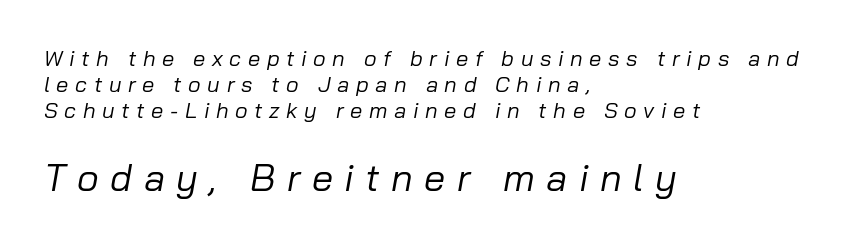
{"italic": "yes", "lean": "right", "slant_degrees": 10, "bold": "no", "weight": "regular", "width": "normal", "stroke_contrast": "low", "x_height": "medium", "monospaced": "no", "underline": "no", "align": "left", "line_spacing_ratio": 1.19, "letter_spacing": "wide", "letter_spacing_em": 0.3, "larger_block": "second", "size_ratio": 1.73, "glyph_px": 38}
